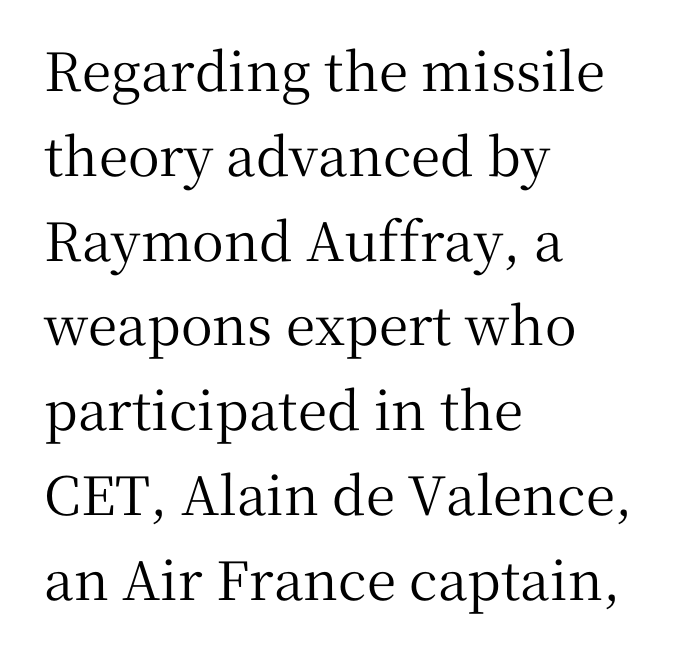
{"serif": "yes", "italic": "no", "width": "normal", "stroke_contrast": "medium", "x_height": "medium", "monospaced": "no", "underline": "no", "align": "left", "line_spacing": "normal", "line_spacing_ratio": 1.6, "letter_spacing": "normal", "letter_spacing_em": 0.0, "glyph_px": 53}
